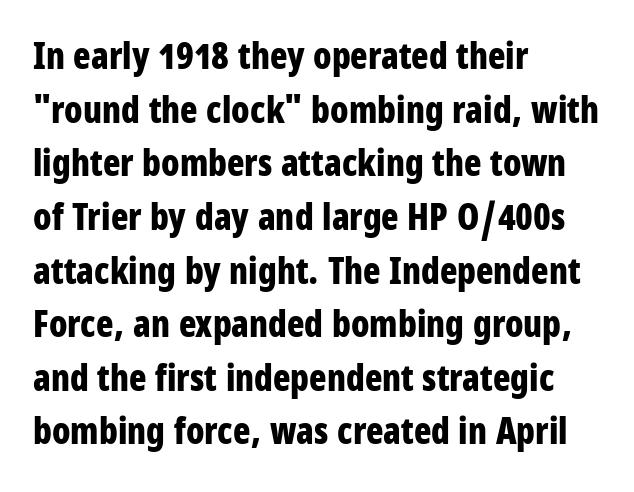
{"serif": "no", "italic": "no", "bold": "yes", "weight": "bold", "width": "condensed", "stroke_contrast": "low", "x_height": "large", "monospaced": "no", "underline": "no", "align": "left", "line_spacing": "normal", "line_spacing_ratio": 1.49, "letter_spacing": "normal", "letter_spacing_em": 0.0, "glyph_px": 36}
